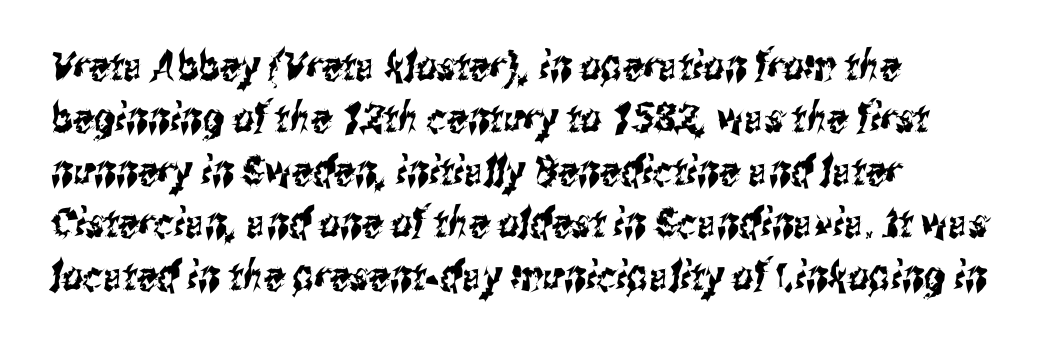
The image shows 41 px condensed sans-serif type; set left-aligned, normal line spacing (1.28x), normal letter spacing, not underlined; medium stroke contrast and a medium x-height.
